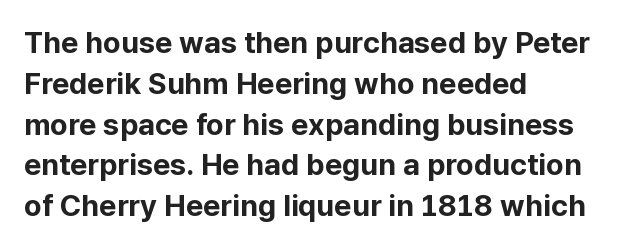
Default kerning and tracking; the words read as compact shapes. You could not count columns in this text — the font is proportionally spaced. The type sits square on the baseline with zero lean. Notice how descenders clear the ascenders below comfortably — that's standard leading.
